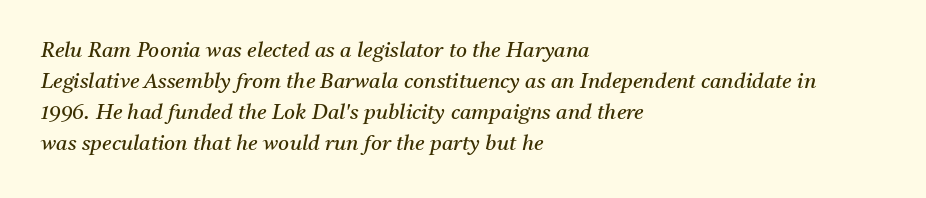
{"italic": "yes", "lean": "right", "slant_degrees": 11, "bold": "no", "underline": "no", "align": "left", "line_spacing": "normal", "line_spacing_ratio": 1.48, "letter_spacing": "normal", "letter_spacing_em": 0.0, "glyph_px": 21}
